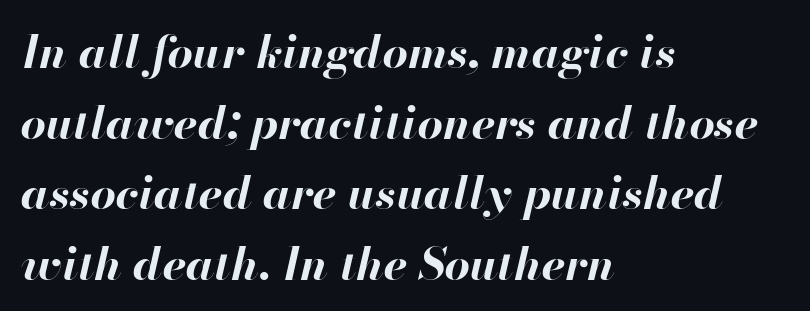
Q: Is the text bold? A: Yes.
Q: Is the text italic (slanted)? A: Yes, it leans right by about 13 degrees.
Q: Is the text underlined? A: No.
Q: How is the paragraph aligned? A: Left-aligned.
Q: Is the spacing between letters normal or unusually wide? A: Normal.
Q: Is the spacing between lines tight, normal or loose? A: Normal.
Q: Width (condensed, normal, or wide)? A: Normal.
Q: Stroke contrast? A: High.
Q: x-height? A: Small.
Q: Monospaced? A: No.
